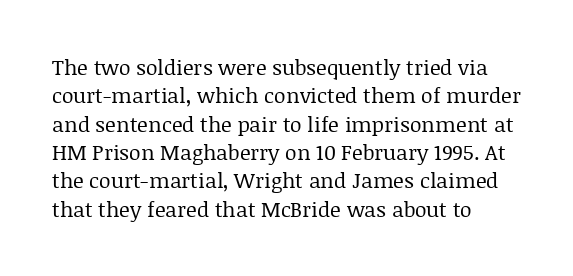
The image shows 21 px text type, upright; set left-aligned, normal line spacing (1.35x), normal letter spacing, not underlined.
